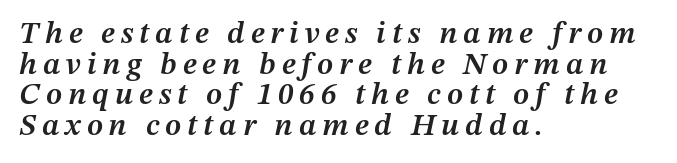
{"italic": "yes", "lean": "right", "slant_degrees": 12, "bold": "semi", "weight": "semibold", "width": "normal", "stroke_contrast": "medium", "x_height": "medium", "monospaced": "no", "underline": "no", "align": "left", "line_spacing": "tight", "line_spacing_ratio": 0.99, "glyph_px": 31}
